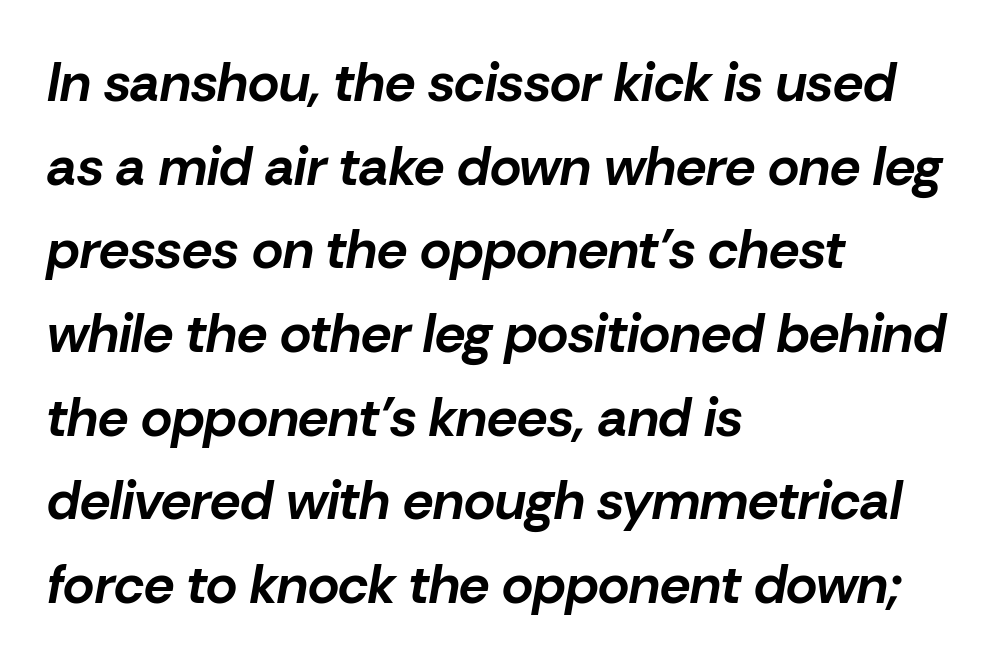
{"italic": "yes", "lean": "right", "slant_degrees": 10, "bold": "yes", "weight": "bold", "width": "normal", "stroke_contrast": "low", "x_height": "medium", "monospaced": "no", "underline": "no", "align": "left", "line_spacing": "normal", "line_spacing_ratio": 1.55, "letter_spacing": "normal", "letter_spacing_em": 0.0, "glyph_px": 54}
